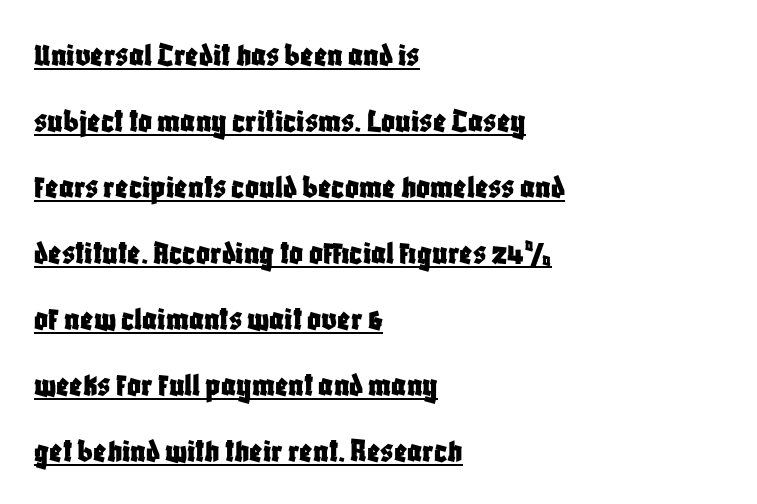
The image shows 34 px condensed sans-serif type, upright; set left-aligned, loose line spacing (1.94x), normal letter spacing, underlined; low stroke contrast and a large x-height.
